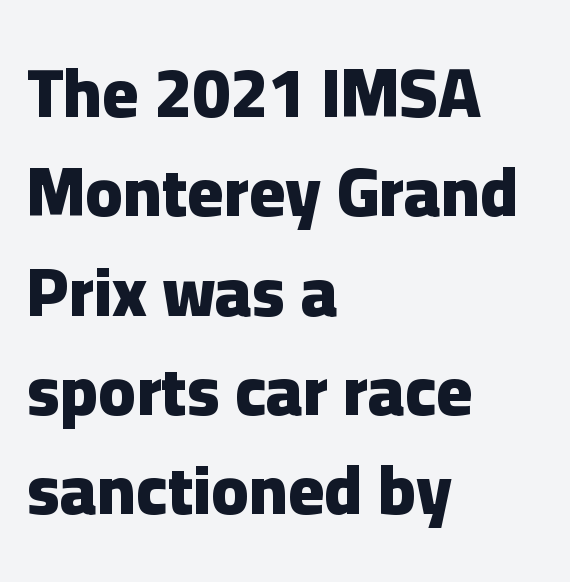
Q: Is the text bold? A: Yes.
Q: Is the text italic (slanted)? A: No, it is upright.
Q: Is the typeface a serif or a sans-serif typeface? A: Sans-serif.
Q: Is the text underlined? A: No.
Q: How is the paragraph aligned? A: Left-aligned.
Q: Is the spacing between letters normal or unusually wide? A: Normal.
Q: Is the spacing between lines tight, normal or loose? A: Normal.
Q: Width (condensed, normal, or wide)? A: Normal.
Q: Stroke contrast? A: Low.
Q: x-height? A: Medium.
Q: Monospaced? A: No.
